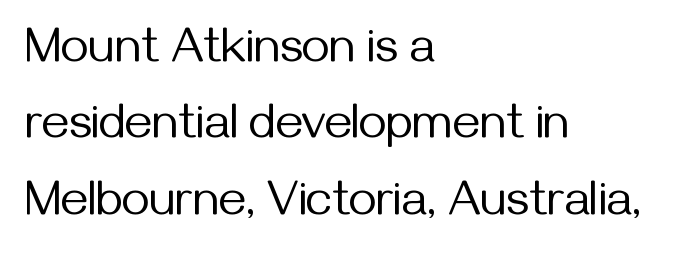
The image shows 48 px regular-weight sans-serif type, upright; set left-aligned, normal line spacing (1.59x), normal letter spacing, not underlined; medium stroke contrast and a medium x-height.
